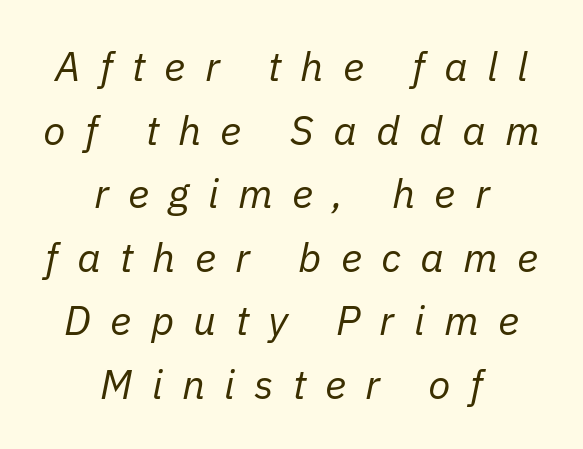
The image shows 41 px regular-weight type, italic (leaning right); set centered, normal line spacing (1.55x), unusually wide letter spacing (+0.47 em), not underlined; low stroke contrast and a medium x-height.
